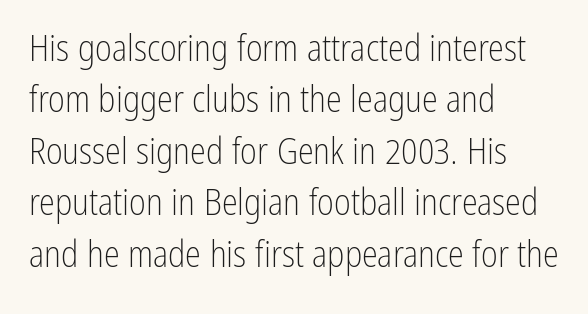
The image shows 36 px light, condensed sans-serif type, upright; set left-aligned, normal line spacing (1.43x), normal letter spacing, not underlined; low stroke contrast and a medium x-height.
